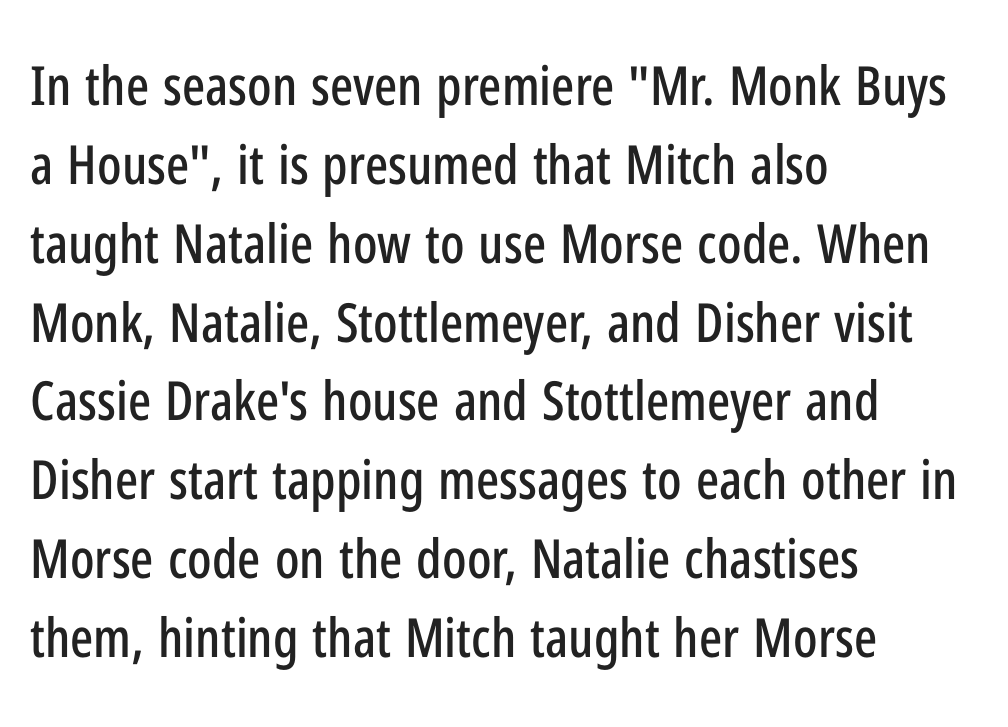
Q: Is the text italic (slanted)? A: No, it is upright.
Q: Is the typeface a serif or a sans-serif typeface? A: Sans-serif.
Q: Is the text underlined? A: No.
Q: How is the paragraph aligned? A: Left-aligned.
Q: Is the spacing between letters normal or unusually wide? A: Normal.
Q: Is the spacing between lines tight, normal or loose? A: Normal.
Q: Width (condensed, normal, or wide)? A: Condensed.
Q: Stroke contrast? A: Low.
Q: x-height? A: Medium.
Q: Monospaced? A: No.
